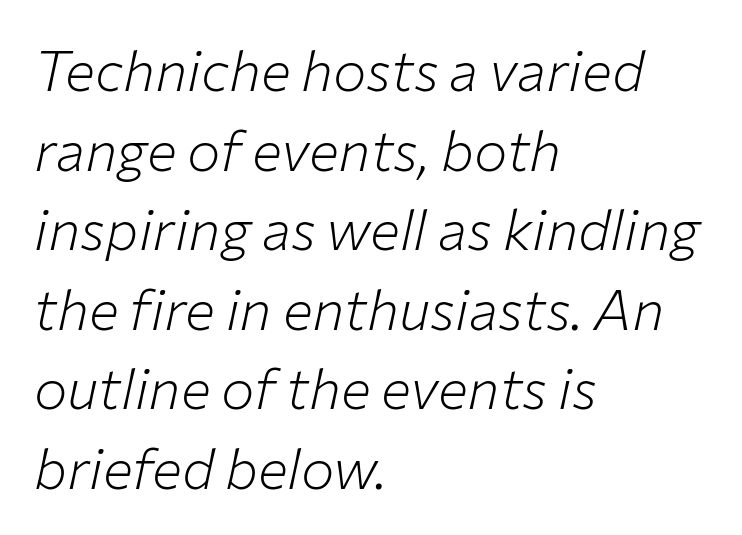
The image shows 56 px light type, italic (leaning right); set left-aligned, normal line spacing (1.42x), normal letter spacing, not underlined; low stroke contrast and a medium x-height.
